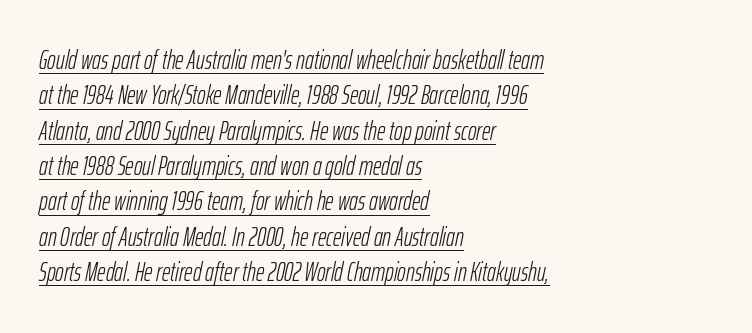
Beneath each row of characters lies a ruled line. Yep, that's italic — everything's leaning. Each stroke keeps to a modest, everyday thickness or less. All the whitespace from short lines collects on the right. Leading: standard. The passage shown has conventional tracking throughout.
